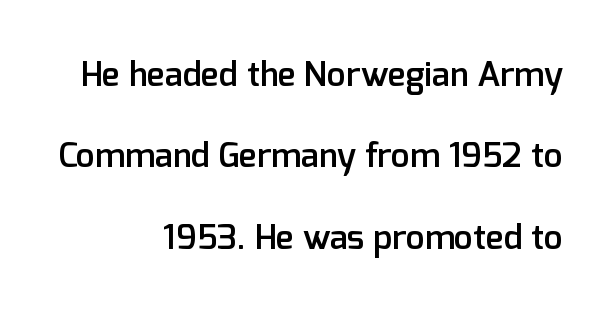
Q: Is the text bold? A: Semi-bold.
Q: Is the text italic (slanted)? A: No, it is upright.
Q: Is the typeface a serif or a sans-serif typeface? A: Sans-serif.
Q: Is the text underlined? A: No.
Q: How is the paragraph aligned? A: Right-aligned.
Q: Is the spacing between letters normal or unusually wide? A: Normal.
Q: Is the spacing between lines tight, normal or loose? A: Loose.
Q: Width (condensed, normal, or wide)? A: Normal.
Q: Stroke contrast? A: Low.
Q: x-height? A: Medium.
Q: Monospaced? A: No.
